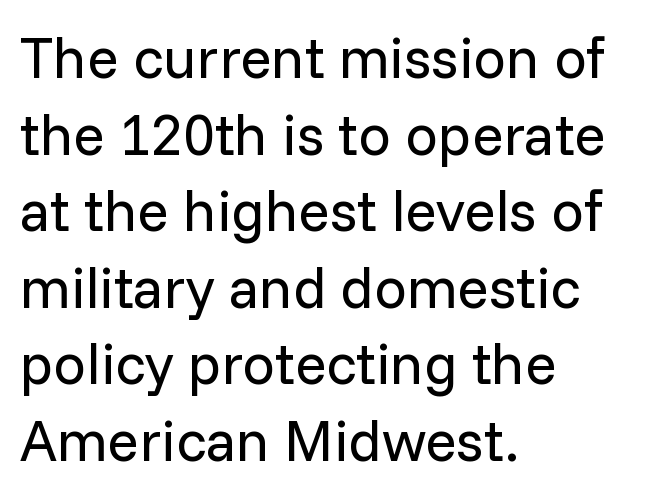
The image shows 58 px regular-weight sans-serif type, upright; set left-aligned, normal line spacing (1.32x), normal letter spacing, not underlined; low stroke contrast and a medium x-height.
